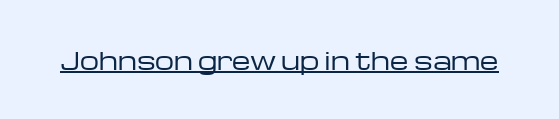
Underlined type. When letters stand straight like this, we call the style roman or upright. The line texture is even and compact thanks to regular tracking. The strokes carry an ordinary text weight at most.
